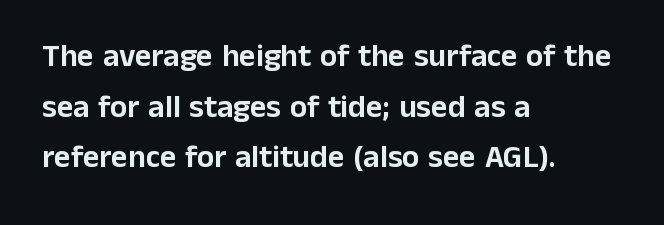
{"serif": "no", "italic": "no", "width": "normal", "stroke_contrast": "low", "x_height": "medium", "monospaced": "no", "underline": "no", "align": "left", "line_spacing": "normal", "line_spacing_ratio": 1.58, "letter_spacing": "normal", "letter_spacing_em": 0.0, "glyph_px": 32}
